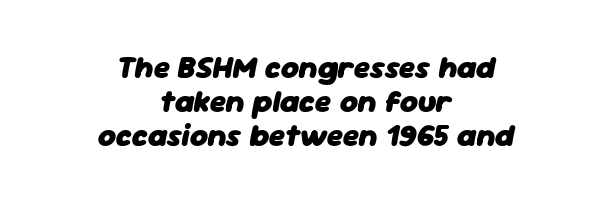
The image shows 31 px heavy type, italic (leaning right); set centered, tight line spacing (1.1x), normal letter spacing, not underlined; low stroke contrast and a medium x-height.
